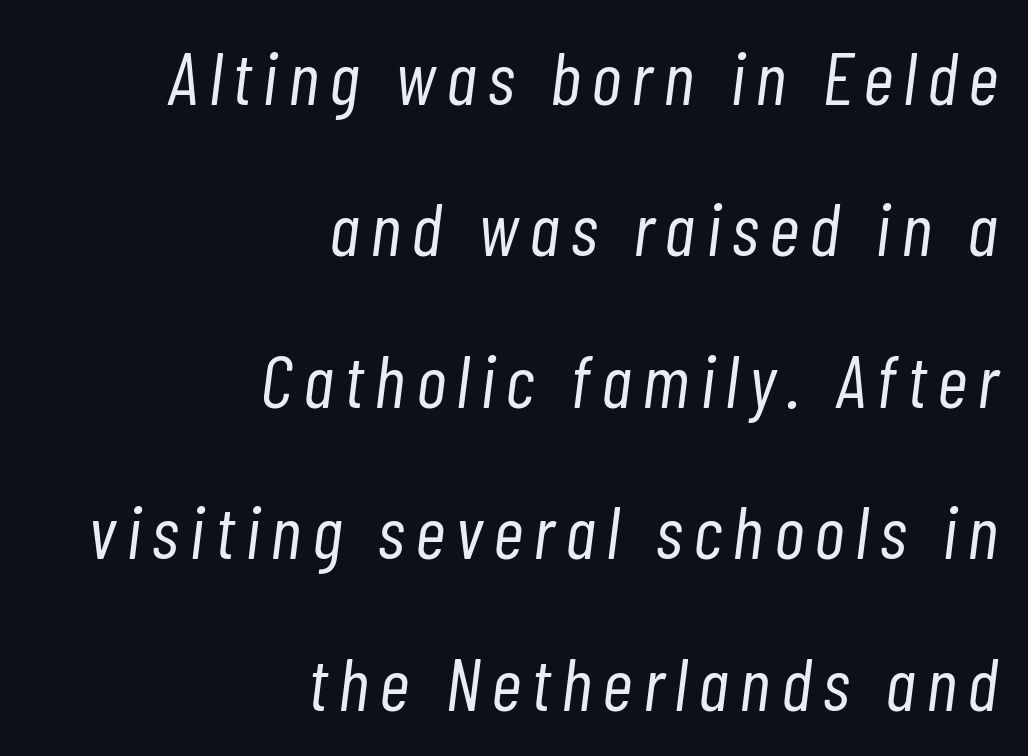
The image shows 75 px light, condensed type, italic (leaning right); set right-aligned, loose line spacing (2.02x), not underlined; low stroke contrast and a medium x-height.
